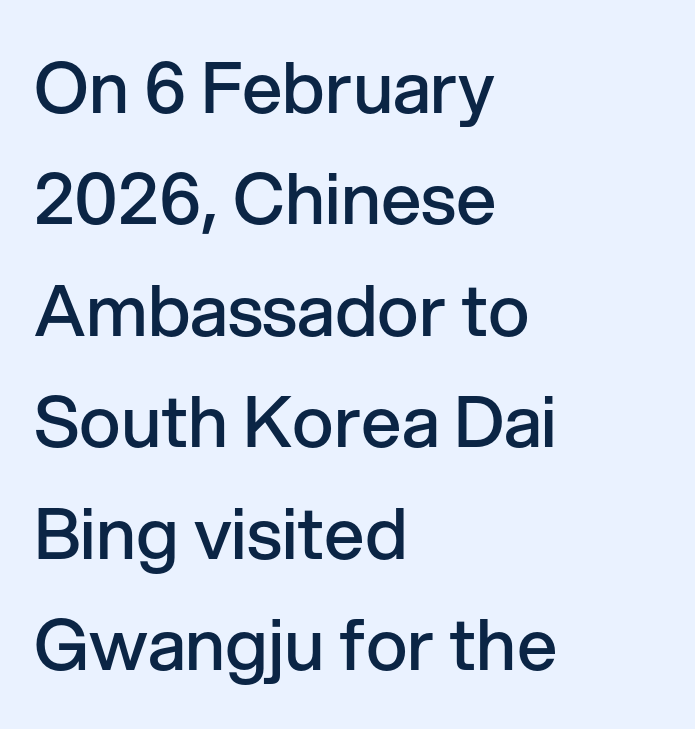
{"serif": "no", "italic": "no", "bold": "semi", "weight": "semibold", "width": "normal", "stroke_contrast": "low", "x_height": "medium", "monospaced": "no", "underline": "no", "align": "left", "line_spacing": "normal", "line_spacing_ratio": 1.57, "letter_spacing": "normal", "letter_spacing_em": 0.0, "glyph_px": 71}
